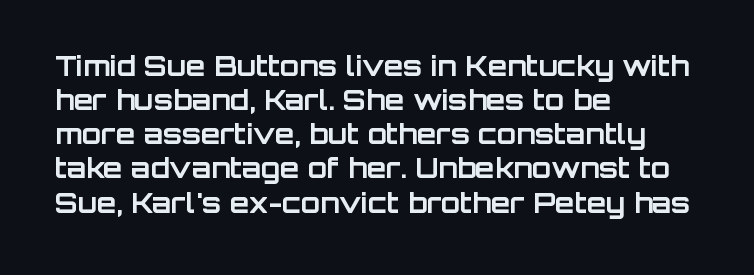
The image shows 28 px bold sans-serif type, upright; set left-aligned, line spacing 1.22x, normal letter spacing, not underlined; low stroke contrast and a large x-height.
